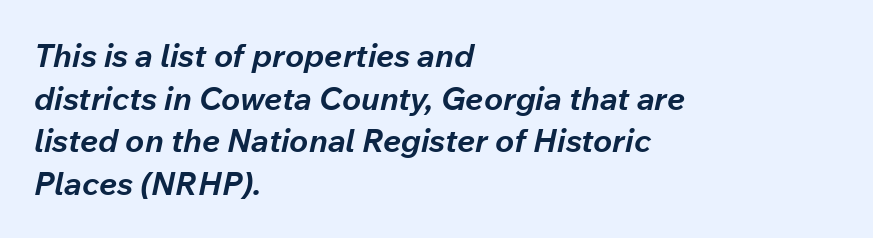
Between one letter and the next there's only the usual sliver of space. Each letter keeps its own natural width here, so spacing adapts to shape. The text carries the slant typical of an italic or oblique font. In CSS terms this would be text-align: left. Each glyph is drawn with heavy, bold strokes.
